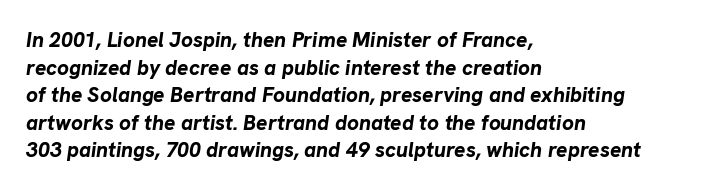
{"italic": "yes", "lean": "right", "slant_degrees": 8, "bold": "yes", "underline": "no", "align": "left", "line_spacing": "normal", "line_spacing_ratio": 1.31, "letter_spacing": "normal", "letter_spacing_em": 0.0, "glyph_px": 21}
